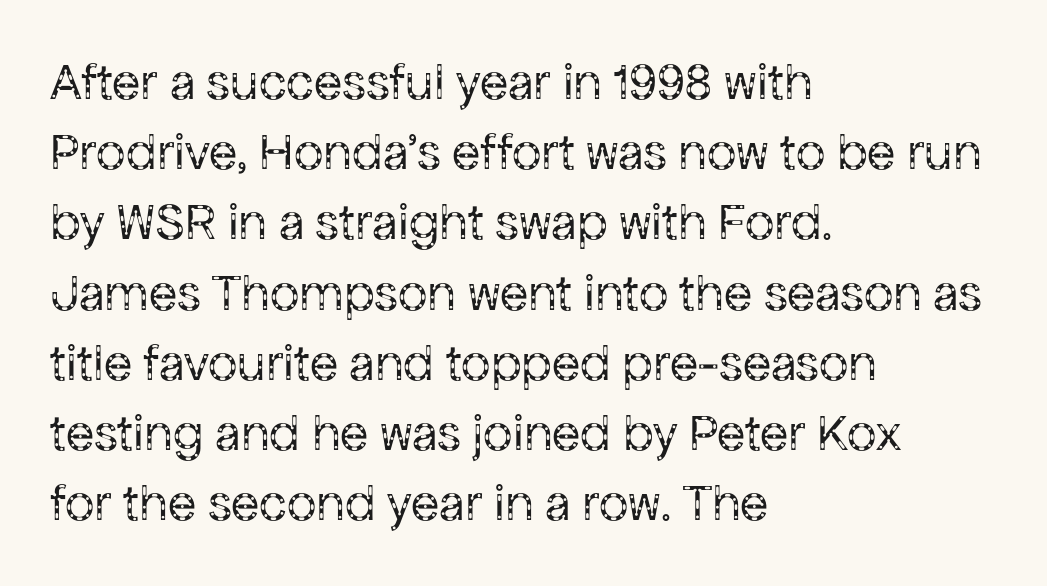
Q: Is the text bold? A: No.
Q: Is the text italic (slanted)? A: No, it is upright.
Q: Is the typeface a serif or a sans-serif typeface? A: Sans-serif.
Q: Is the text underlined? A: No.
Q: How is the paragraph aligned? A: Left-aligned.
Q: Is the spacing between letters normal or unusually wide? A: Normal.
Q: Is the spacing between lines tight, normal or loose? A: Normal.
Q: Width (condensed, normal, or wide)? A: Normal.
Q: Stroke contrast? A: Low.
Q: x-height? A: Medium.
Q: Monospaced? A: No.
